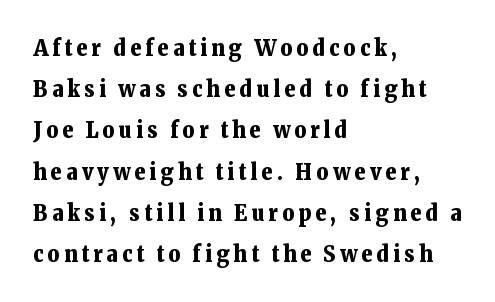
The image shows 23 px bold type, upright; set left-aligned, line spacing 1.79x, not underlined.
